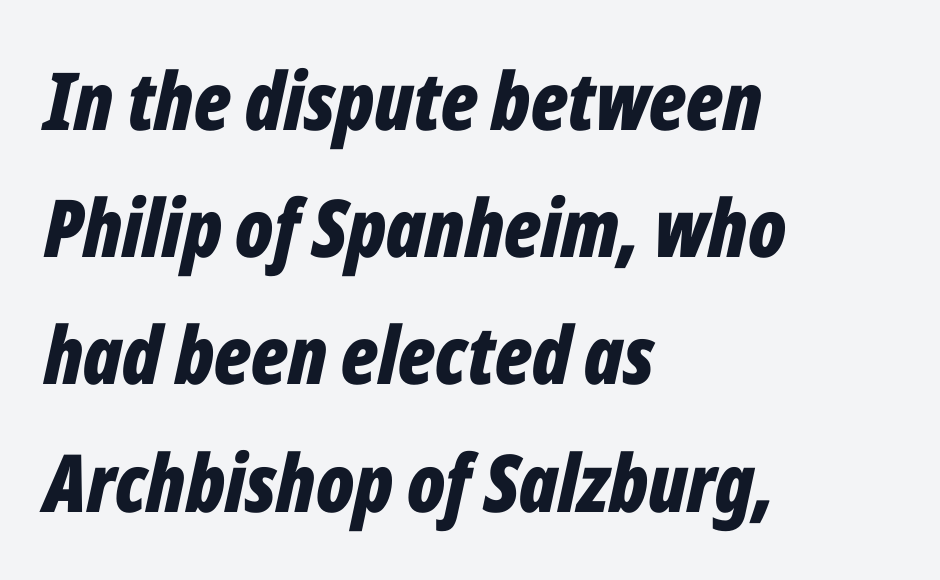
{"italic": "yes", "lean": "right", "slant_degrees": 12, "bold": "yes", "weight": "bold", "width": "condensed", "stroke_contrast": "low", "x_height": "medium", "monospaced": "no", "underline": "no", "align": "left", "line_spacing": "normal", "line_spacing_ratio": 1.59, "letter_spacing": "normal", "letter_spacing_em": 0.0, "glyph_px": 80}
